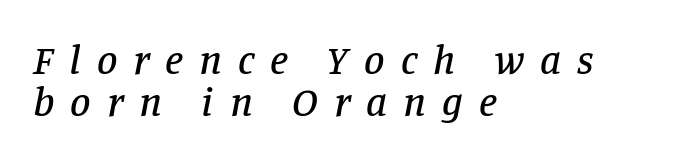
Designer's note — italics engaged. Type style note: has serifs. Does the copy run flush right? No — it runs flush left. Has an underline been added? It has not. Compared with typical paragraphs, the rows here are closer together.
